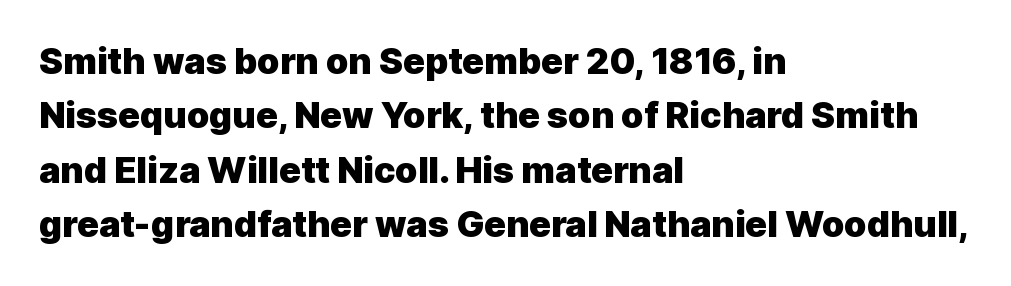
{"serif": "no", "italic": "no", "bold": "yes", "weight": "heavy", "width": "normal", "x_height": "medium", "monospaced": "no", "underline": "no", "align": "left", "line_spacing": "normal", "line_spacing_ratio": 1.51, "letter_spacing": "normal", "letter_spacing_em": 0.0, "glyph_px": 36}
